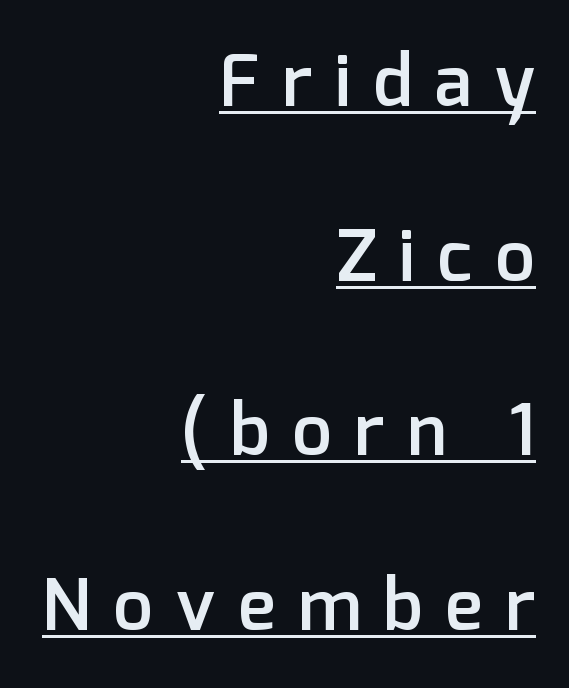
{"serif": "no", "italic": "no", "bold": "semi", "weight": "semibold", "width": "normal", "stroke_contrast": "low", "x_height": "medium", "monospaced": "no", "underline": "yes", "align": "right", "line_spacing": "loose", "line_spacing_ratio": 2.46, "letter_spacing": "wide", "letter_spacing_em": 0.32, "glyph_px": 71}
